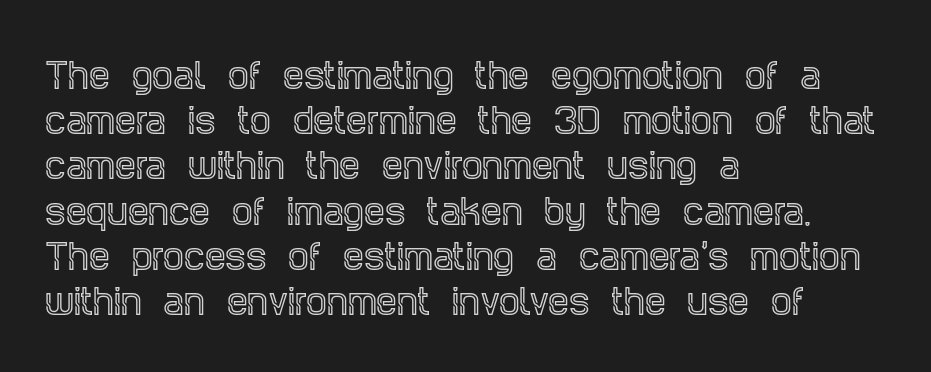
The image shows 33 px condensed serif type, upright; set left-aligned, normal line spacing (1.37x), normal letter spacing, not underlined; a large x-height.
